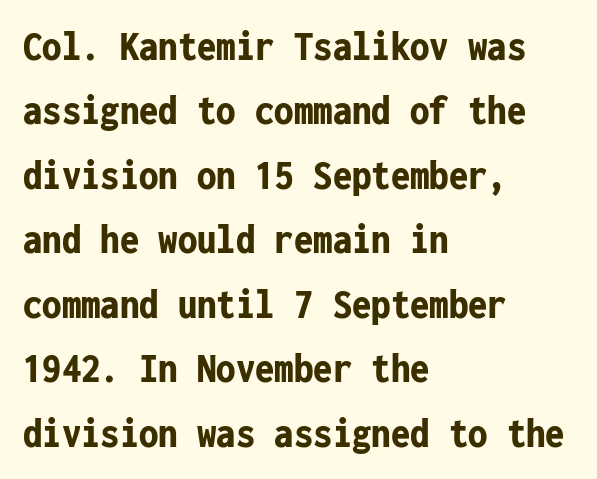
Typeset ragged right — the left edge is the straight one. One glance says typical: line gaps are just what's usual. This is sans-serif lettering, the kind often seen on screens and signage. The space directly below the letters is spotless. Its strokes are broad and dark, the hallmark of bold type.
